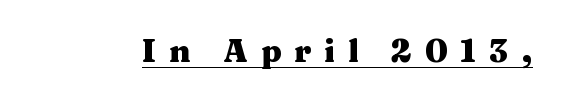
Q: Is the text bold? A: Yes.
Q: Is the text italic (slanted)? A: No, it is upright.
Q: Is the typeface a serif or a sans-serif typeface? A: Serif.
Q: Is the text underlined? A: Yes.
Q: Is the spacing between letters normal or unusually wide? A: Unusually wide.
Q: Width (condensed, normal, or wide)? A: Wide.
Q: Stroke contrast? A: Medium.
Q: x-height? A: Medium.
Q: Monospaced? A: No.
